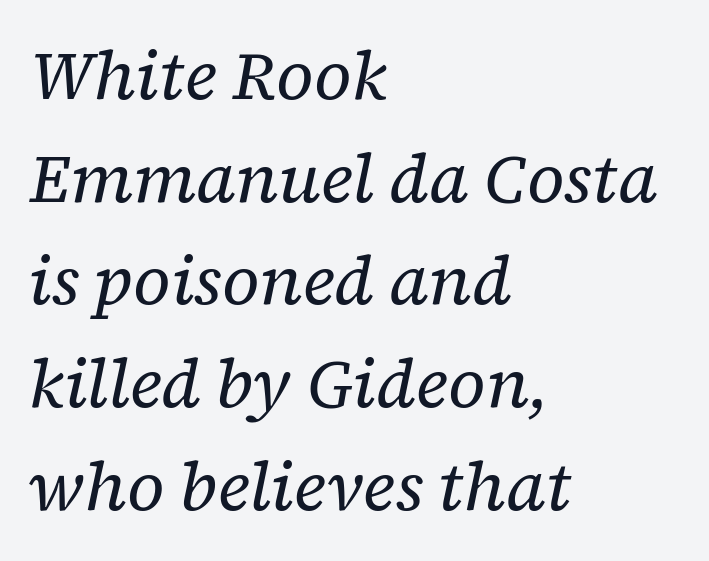
Q: Is the text bold? A: No.
Q: Is the text italic (slanted)? A: Yes, it leans right by about 12 degrees.
Q: Is the typeface a serif or a sans-serif typeface? A: Serif.
Q: Is the text underlined? A: No.
Q: How is the paragraph aligned? A: Left-aligned.
Q: Is the spacing between letters normal or unusually wide? A: Normal.
Q: Is the spacing between lines tight, normal or loose? A: Normal.
Q: Width (condensed, normal, or wide)? A: Normal.
Q: Stroke contrast? A: Low.
Q: x-height? A: Medium.
Q: Monospaced? A: No.
